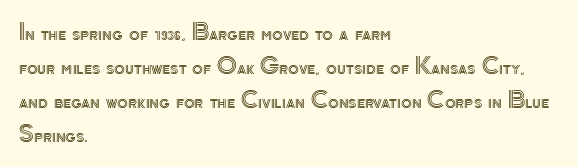
The image shows 22 px text type, upright; set left-aligned, normal line spacing (1.54x), normal letter spacing, not underlined.
